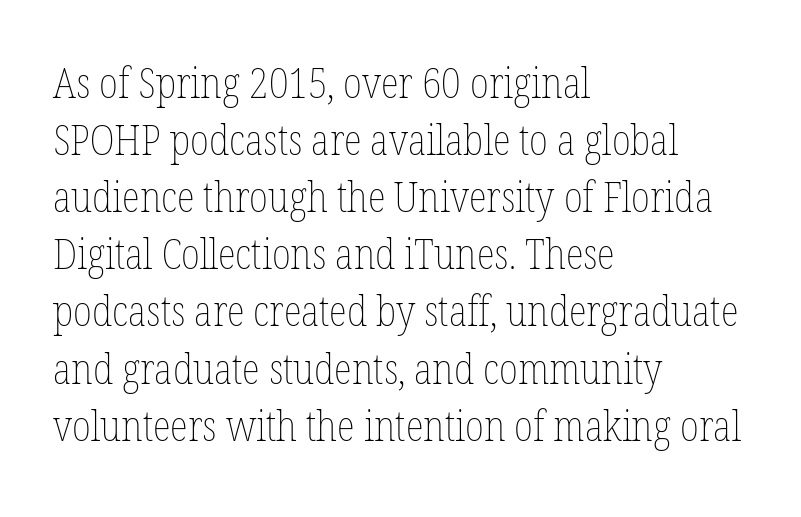
The image shows 42 px thin, condensed type, upright; set left-aligned, normal line spacing (1.36x), normal letter spacing, not underlined; low stroke contrast and a medium x-height.
